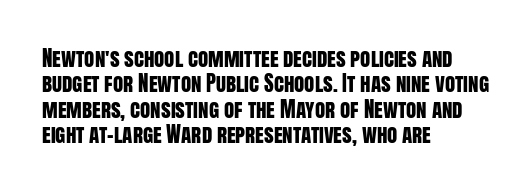
{"italic": "no", "underline": "no", "align": "left", "line_spacing_ratio": 1.21, "letter_spacing": "normal", "letter_spacing_em": 0.0, "glyph_px": 21}
